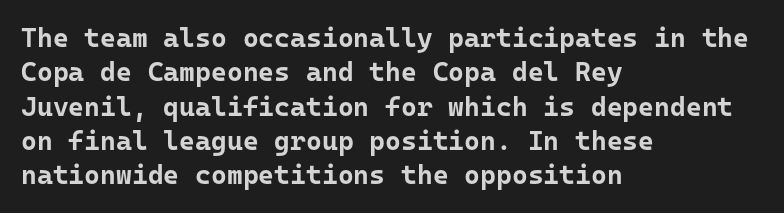
A typesetter would mark this as roman, not italic. Does the copy run flush right? No — it runs flush left. These words are printed bold, with thick strokes throughout. Successive baselines arrive at the customary interval. Caption: standard tracking, unaltered.
